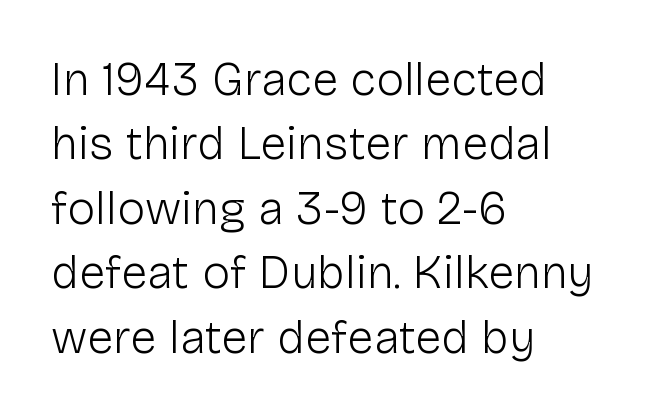
The image shows 47 px light sans-serif type, upright; set left-aligned, normal line spacing (1.37x), normal letter spacing, not underlined; low stroke contrast and a medium x-height.
